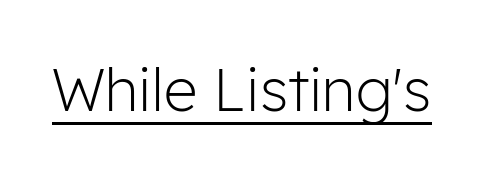
Q: Is the text bold? A: No.
Q: Is the text italic (slanted)? A: No, it is upright.
Q: Is the typeface a serif or a sans-serif typeface? A: Sans-serif.
Q: Is the text underlined? A: Yes.
Q: Is the spacing between letters normal or unusually wide? A: Normal.
Q: Width (condensed, normal, or wide)? A: Normal.
Q: Stroke contrast? A: Low.
Q: x-height? A: Medium.
Q: Monospaced? A: No.
